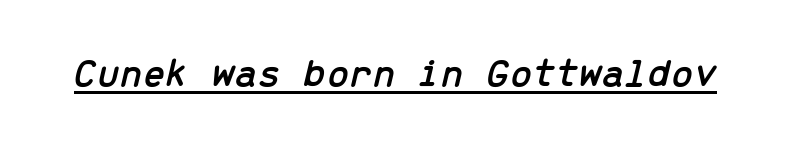
A typographer would call this underscored text. How are the letters spaced? Ordinarily, with no added tracking. The specimen reads as italic at a glance. The passage shown is typed in a monospace face where columns stay perfectly aligned.
